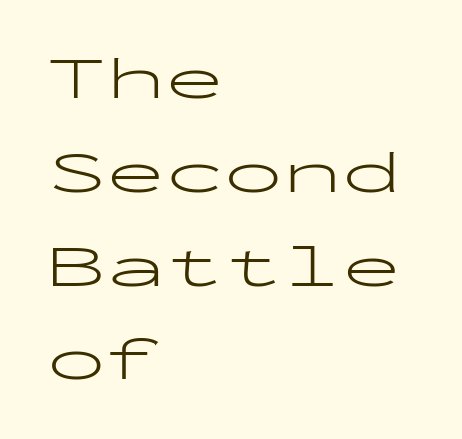
Do the letters lean? They stand straight. Rows of type keep a routine distance in the vertical direction. The face used here is rendered with its standard letterfit. You could count columns in this text — the font is strictly monospaced.
